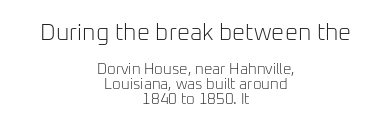
{"italic": "no", "bold": "no", "underline": "no", "align": "center", "line_spacing": "tight", "line_spacing_ratio": 0.99, "letter_spacing": "normal", "letter_spacing_em": 0.0, "larger_block": "first", "size_ratio": 1.53, "glyph_px": 23}
